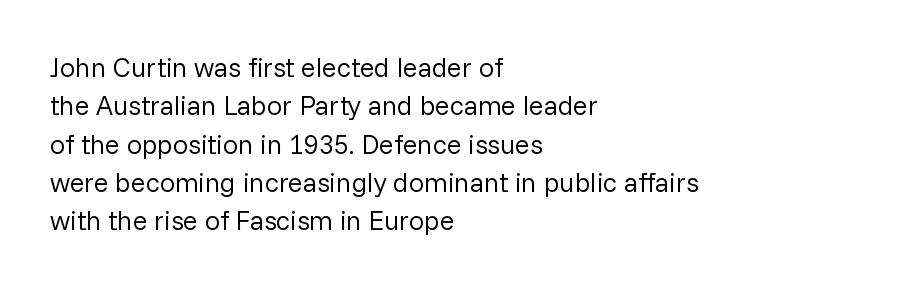
Every row of glyphs begins at an identical x-position on the left. A roman cut, with each character standing at attention. Does the leading feel generous? No, just average. The tracking reads as untouched default to a designer's eye.
